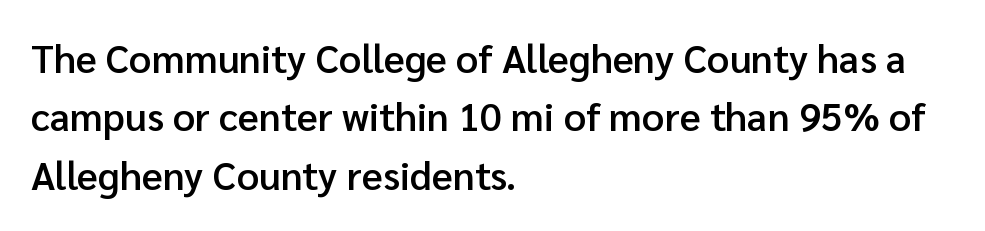
A bit beefed up — I'd call it semibold rather than bold. This sample is left-justified, so line endings fall wherever the words run out. The letters stand upright; this is a roman face. The space between consecutive lines is moderate. No feet cap the strokes, marking this as sans-serif type.
